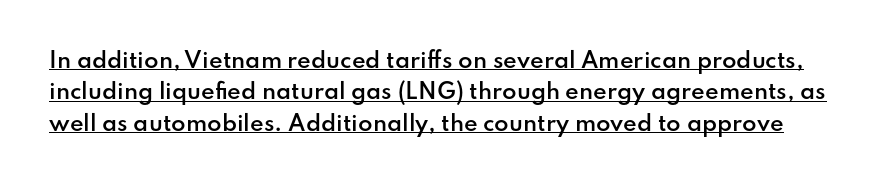
{"italic": "no", "bold": "semi", "underline": "yes", "line_spacing": "normal", "line_spacing_ratio": 1.5, "letter_spacing": "normal", "letter_spacing_em": 0.0, "glyph_px": 21}
